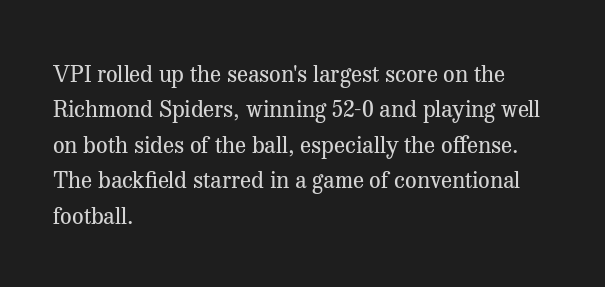
Q: Is the text bold? A: No.
Q: Is the text italic (slanted)? A: No, it is upright.
Q: Is the text underlined? A: No.
Q: How is the paragraph aligned? A: Left-aligned.
Q: Is the spacing between letters normal or unusually wide? A: Normal.
Q: Is the spacing between lines tight, normal or loose? A: Normal.
